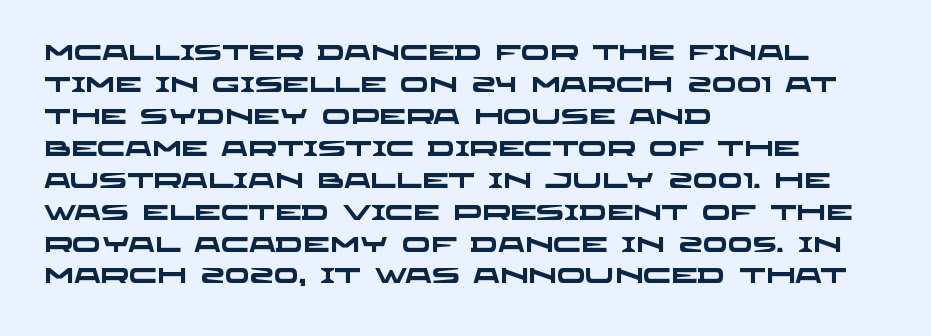
{"bold": "yes", "underline": "no", "align": "left", "line_spacing": "normal", "line_spacing_ratio": 1.52, "letter_spacing": "normal", "letter_spacing_em": 0.0, "glyph_px": 21}
